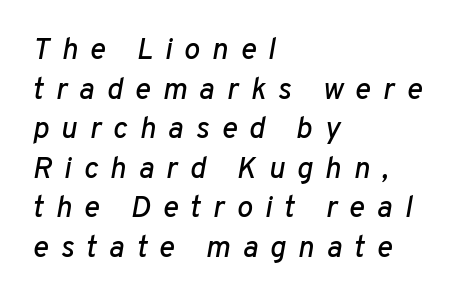
This sample is left-justified, so line endings fall wherever the words run out. This sample uses an oblique cut, with every glyph tilted off the vertical. The line texture is sparse and dotted thanks to wide tracking. Bare-footed words on every line.
